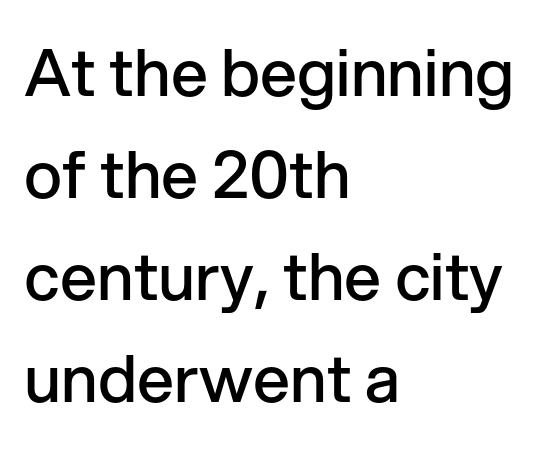
Q: Is the text bold? A: Semi-bold.
Q: Is the text italic (slanted)? A: No, it is upright.
Q: Is the typeface a serif or a sans-serif typeface? A: Sans-serif.
Q: Is the text underlined? A: No.
Q: How is the paragraph aligned? A: Left-aligned.
Q: Is the spacing between letters normal or unusually wide? A: Normal.
Q: Is the spacing between lines tight, normal or loose? A: Normal.
Q: Width (condensed, normal, or wide)? A: Normal.
Q: Stroke contrast? A: Low.
Q: x-height? A: Medium.
Q: Monospaced? A: No.
